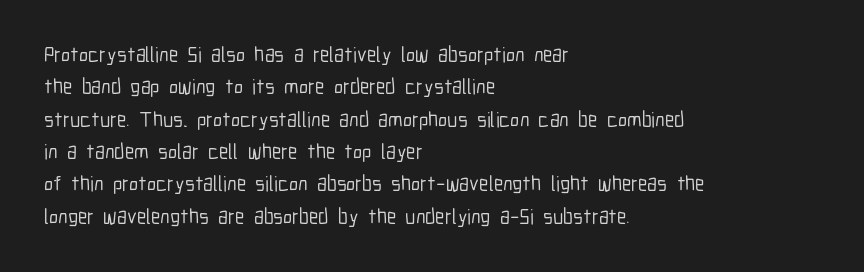
Q: Is the text italic (slanted)? A: No, it is upright.
Q: Is the text underlined? A: No.
Q: How is the paragraph aligned? A: Left-aligned.
Q: Is the spacing between letters normal or unusually wide? A: Normal.
Q: Is the spacing between lines tight, normal or loose? A: Normal.
